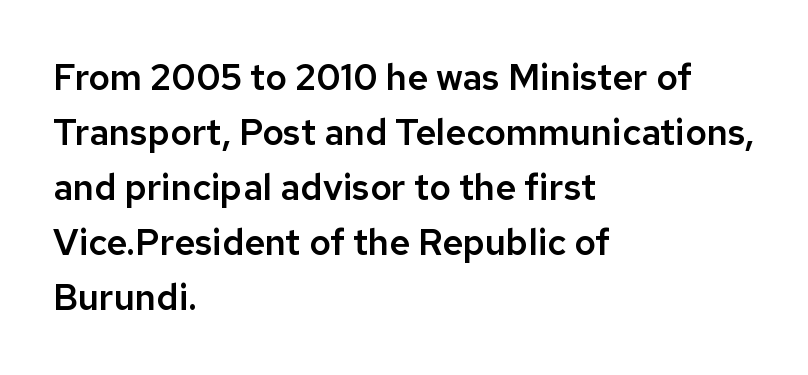
Looks like regular typesetting: each glyph gets only the width it needs. Compared with a centered layout, this one pins lines to the left instead. The gaps between neighbouring characters are ordinary and unremarkable. When letters stand straight like this, we call the style roman or upright. Plain, unruled lines of type.
